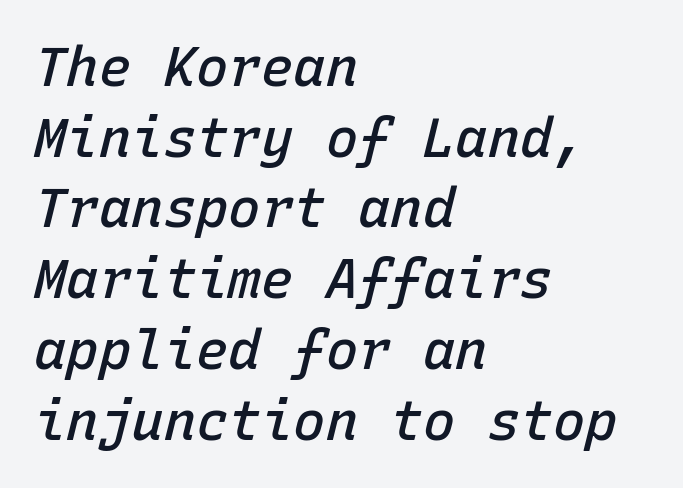
Q: Is the text bold? A: Semi-bold.
Q: Is the text italic (slanted)? A: Yes, it leans right by about 15 degrees.
Q: Is the text underlined? A: No.
Q: How is the paragraph aligned? A: Left-aligned.
Q: Is the spacing between letters normal or unusually wide? A: Normal.
Q: Is the spacing between lines tight, normal or loose? A: Normal.
Q: Width (condensed, normal, or wide)? A: Normal.
Q: Stroke contrast? A: Low.
Q: x-height? A: Medium.
Q: Monospaced? A: Yes.
